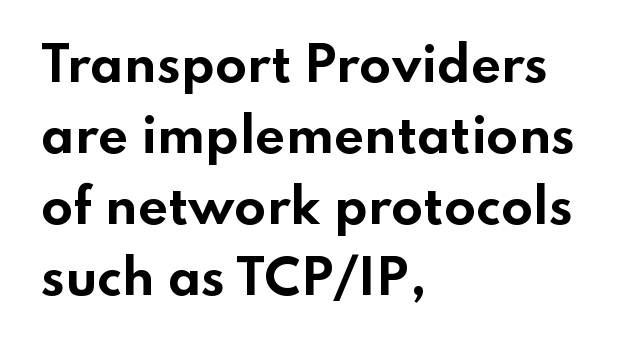
Each glyph is drawn with heavy, bold strokes. Line starts are locked; line ends wander. The block of text has a typical density, with ordinary space between rows. Looks like regular typesetting: each glyph gets only the width it needs.
